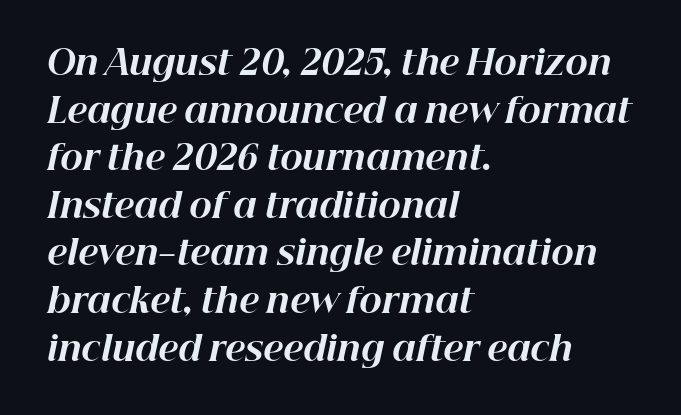
Q: Is the text bold? A: Yes.
Q: Is the text italic (slanted)? A: Yes, it leans right by about 12 degrees.
Q: Is the text underlined? A: No.
Q: How is the paragraph aligned? A: Left-aligned.
Q: Is the spacing between letters normal or unusually wide? A: Normal.
Q: Is the spacing between lines tight, normal or loose? A: Normal.
Q: Width (condensed, normal, or wide)? A: Normal.
Q: Stroke contrast? A: High.
Q: x-height? A: Medium.
Q: Monospaced? A: No.
